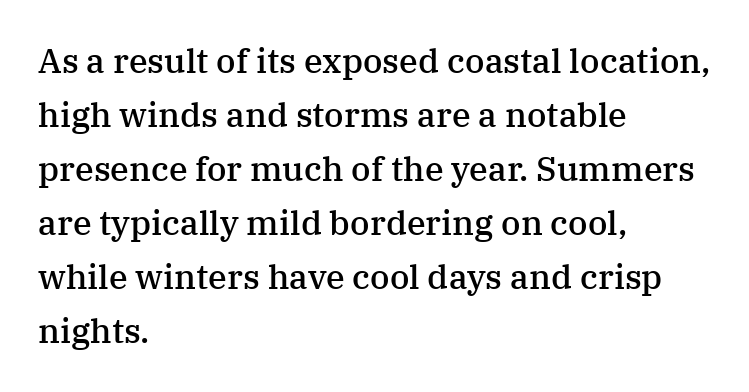
The image shows 34 px semibold serif type, upright; set left-aligned, normal line spacing (1.59x), normal letter spacing, not underlined; medium stroke contrast and a medium x-height.
